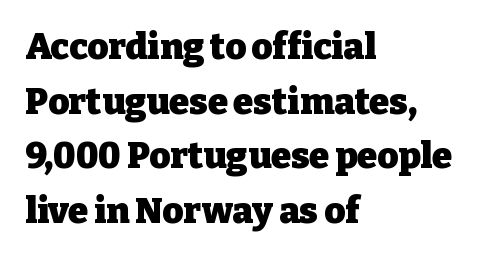
{"serif": "yes", "italic": "no", "bold": "yes", "weight": "heavy", "width": "normal", "stroke_contrast": "low", "x_height": "medium", "monospaced": "no", "underline": "no", "align": "left", "line_spacing": "normal", "line_spacing_ratio": 1.52, "letter_spacing": "normal", "letter_spacing_em": 0.0, "glyph_px": 36}
